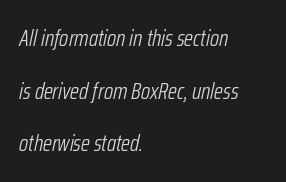
The specimen reads as italic at a glance. The tracking reads as untouched default to a designer's eye. Quick note: interline space is abundant. These glyphs show unthickened strokes, regular width or finer.
